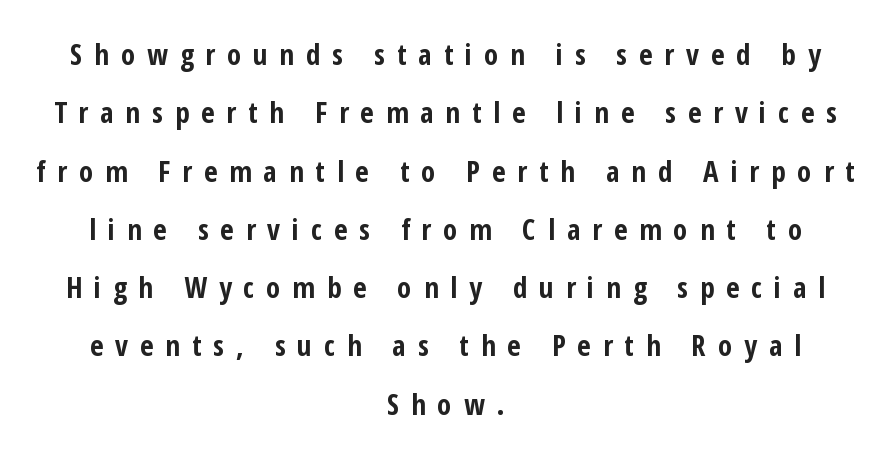
The image shows 29 px bold, condensed sans-serif type, upright; set centered, loose line spacing (2.01x), unusually wide letter spacing (+0.41 em), not underlined; low stroke contrast and a medium x-height.
